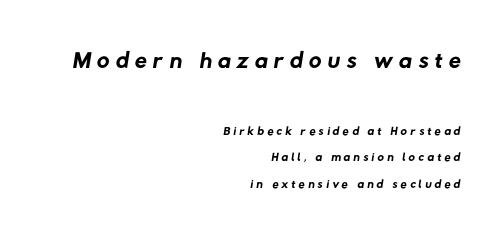
{"serif": "no", "bold": "no", "weight": "regular", "width": "normal", "stroke_contrast": "low", "x_height": "medium", "monospaced": "no", "underline": "no", "align": "right", "line_spacing": "normal", "line_spacing_ratio": 1.48, "larger_block": "first", "size_ratio": 1.94, "glyph_px": 35}
